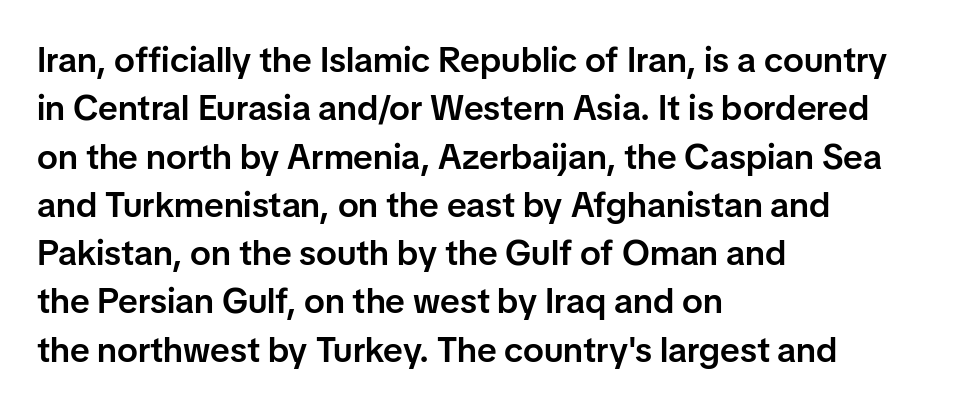
Q: Is the text bold? A: Semi-bold.
Q: Is the text italic (slanted)? A: No, it is upright.
Q: Is the typeface a serif or a sans-serif typeface? A: Sans-serif.
Q: Is the text underlined? A: No.
Q: How is the paragraph aligned? A: Left-aligned.
Q: Is the spacing between letters normal or unusually wide? A: Normal.
Q: Is the spacing between lines tight, normal or loose? A: Normal.
Q: Width (condensed, normal, or wide)? A: Normal.
Q: Stroke contrast? A: Low.
Q: x-height? A: Medium.
Q: Monospaced? A: No.
